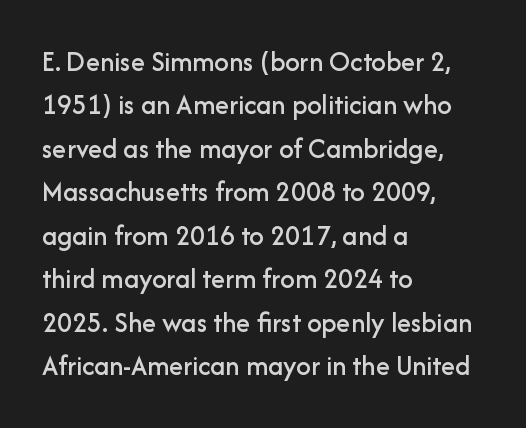
{"serif": "no", "italic": "no", "width": "normal", "stroke_contrast": "low", "x_height": "medium", "monospaced": "no", "underline": "no", "align": "left", "line_spacing": "normal", "line_spacing_ratio": 1.5, "letter_spacing": "normal", "letter_spacing_em": 0.0, "glyph_px": 29}
